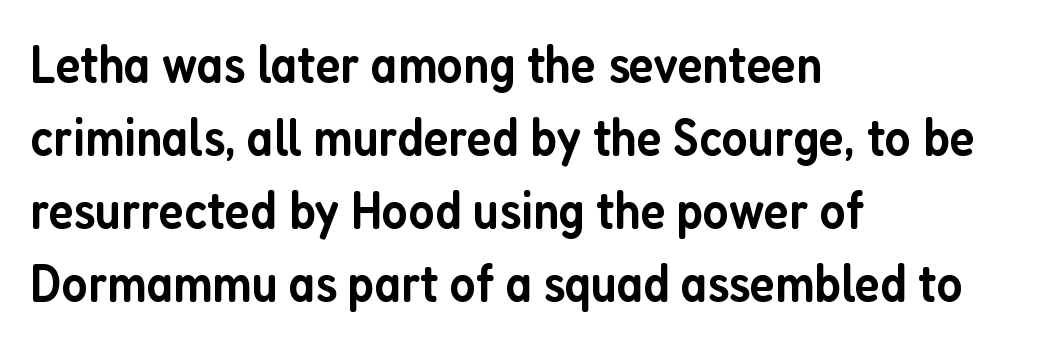
{"serif": "no", "italic": "no", "bold": "semi", "weight": "semibold", "width": "condensed", "stroke_contrast": "low", "x_height": "medium", "monospaced": "no", "underline": "no", "align": "left", "line_spacing": "normal", "line_spacing_ratio": 1.38, "letter_spacing": "normal", "letter_spacing_em": 0.0, "glyph_px": 53}
